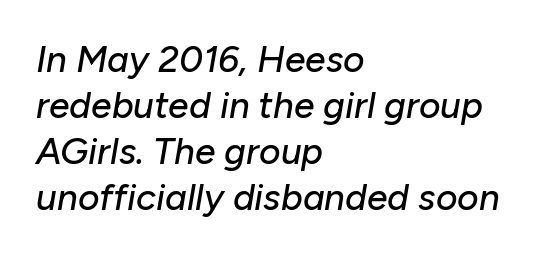
Q: Is the text italic (slanted)? A: Yes, it leans right by about 10 degrees.
Q: Is the text underlined? A: No.
Q: How is the paragraph aligned? A: Left-aligned.
Q: Is the spacing between letters normal or unusually wide? A: Normal.
Q: Width (condensed, normal, or wide)? A: Normal.
Q: Stroke contrast? A: Low.
Q: x-height? A: Medium.
Q: Monospaced? A: No.
